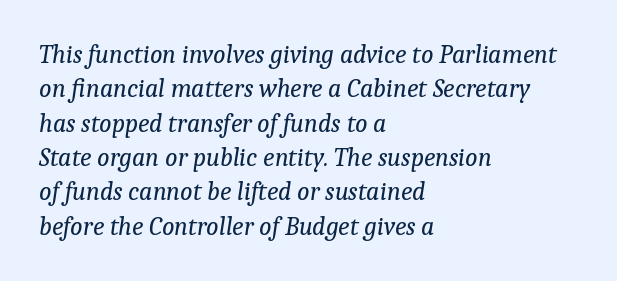
{"italic": "yes", "lean": "right", "slant_degrees": 9, "bold": "no", "underline": "no", "align": "left", "line_spacing": "normal", "line_spacing_ratio": 1.32, "letter_spacing": "normal", "letter_spacing_em": 0.0, "glyph_px": 26}
